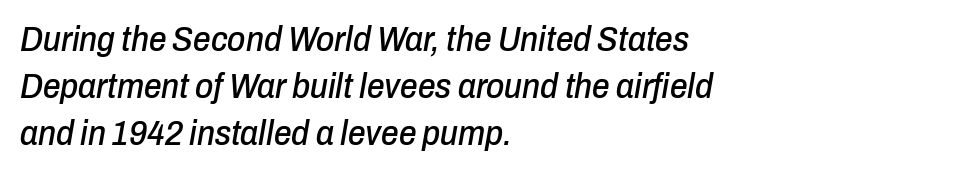
Does the lettering tilt? It does — this is italic. The gaps between neighbouring characters are ordinary and unremarkable. Layout note: lines flush left. Here the designer chose a conventional face with non-uniform glyph widths. The gap between lines stays unmarked. Students, observe: this is what conventionally led text looks like.
